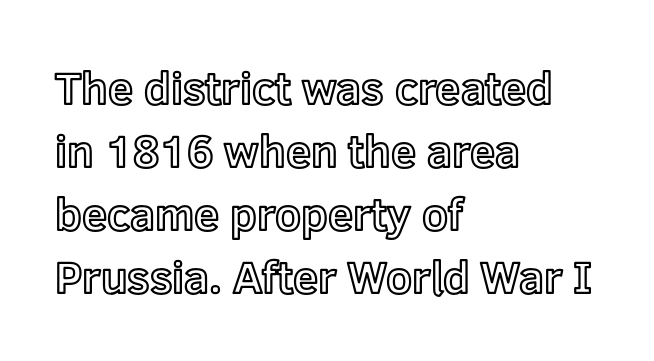
A typesetter would mark this as roman, not italic. Beneath every word, the page is bare. The face used here is proportionally spaced, like ordinary book or web type. Regarding leading, the lines here are spaced in the standard way. Horizontally, the lines are justified to the leading edge only.
